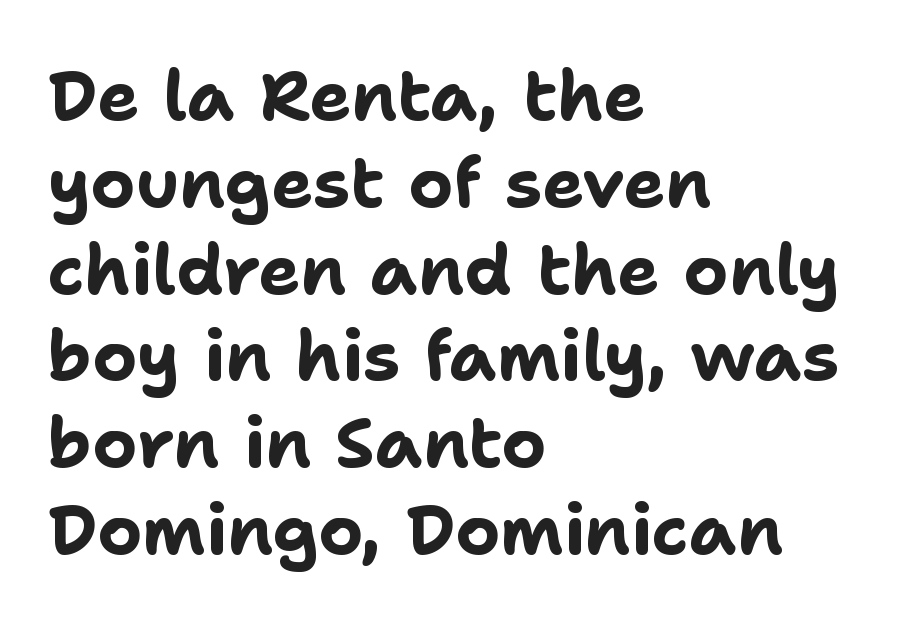
Q: Is the text bold? A: Yes.
Q: Is the text italic (slanted)? A: No, it is upright.
Q: Is the typeface a serif or a sans-serif typeface? A: Sans-serif.
Q: Is the text underlined? A: No.
Q: How is the paragraph aligned? A: Left-aligned.
Q: Is the spacing between letters normal or unusually wide? A: Normal.
Q: Width (condensed, normal, or wide)? A: Normal.
Q: Stroke contrast? A: Low.
Q: x-height? A: Medium.
Q: Monospaced? A: No.
